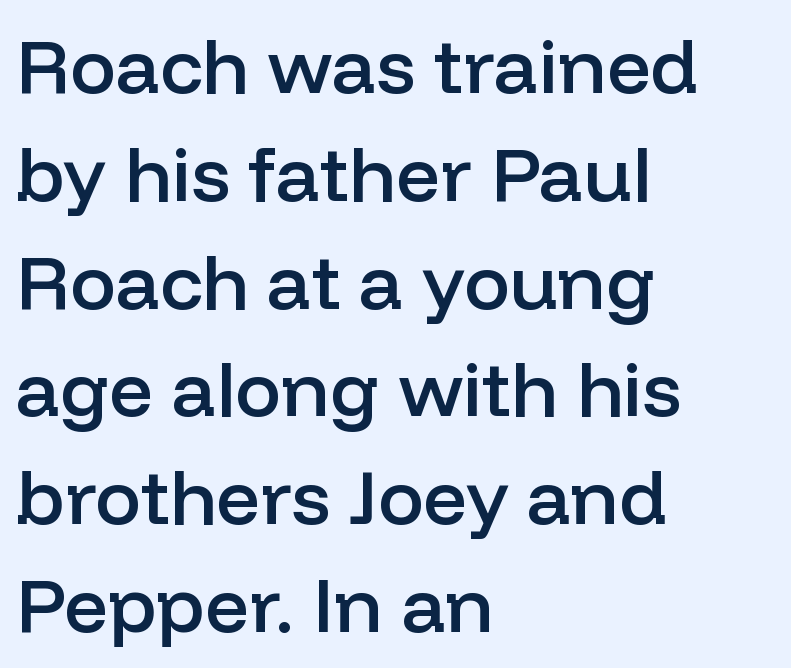
The image shows 77 px semibold sans-serif type, upright; set left-aligned, normal line spacing (1.4x), normal letter spacing, not underlined; low stroke contrast and a medium x-height.
